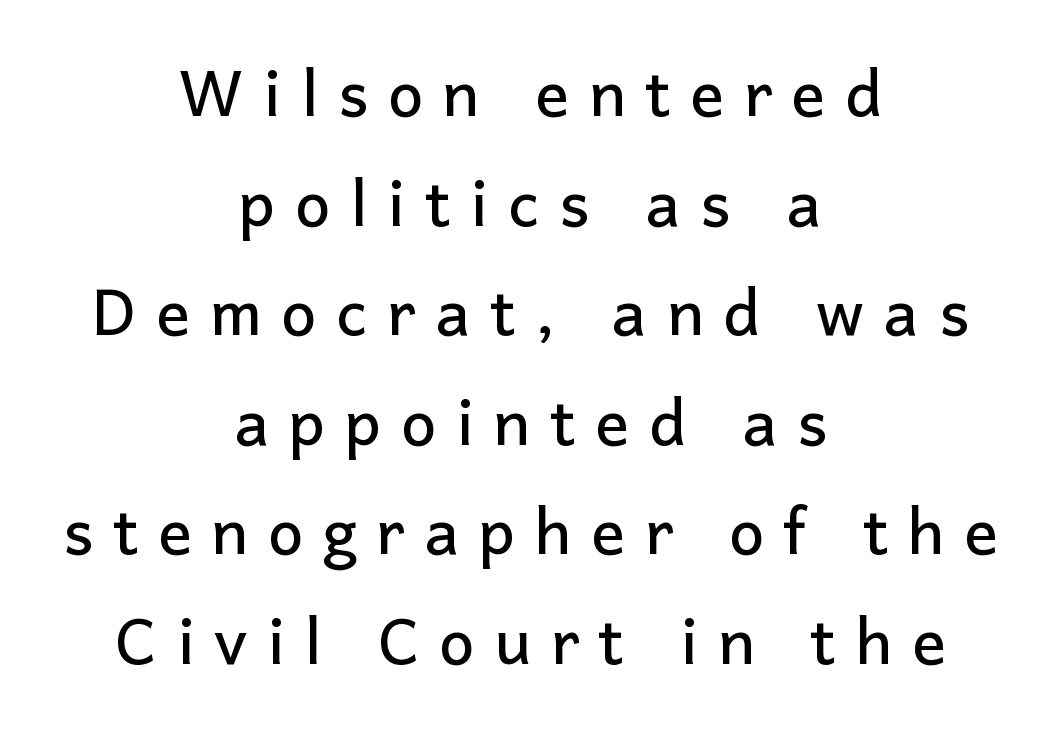
{"serif": "no", "italic": "no", "width": "normal", "stroke_contrast": "low", "x_height": "medium", "monospaced": "no", "underline": "no", "align": "center", "line_spacing_ratio": 1.74, "letter_spacing": "wide", "letter_spacing_em": 0.31, "glyph_px": 63}
